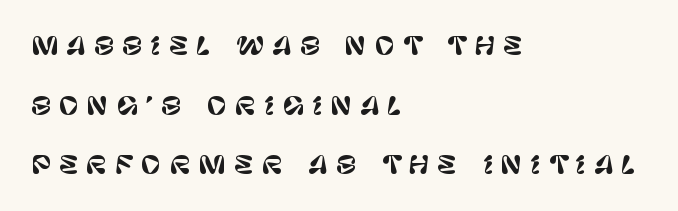
Q: Is the text italic (slanted)? A: Yes.
Q: Is the text underlined? A: No.
Q: How is the paragraph aligned? A: Left-aligned.
Q: Is the spacing between letters normal or unusually wide? A: Unusually wide.
Q: Is the spacing between lines tight, normal or loose? A: Loose.
